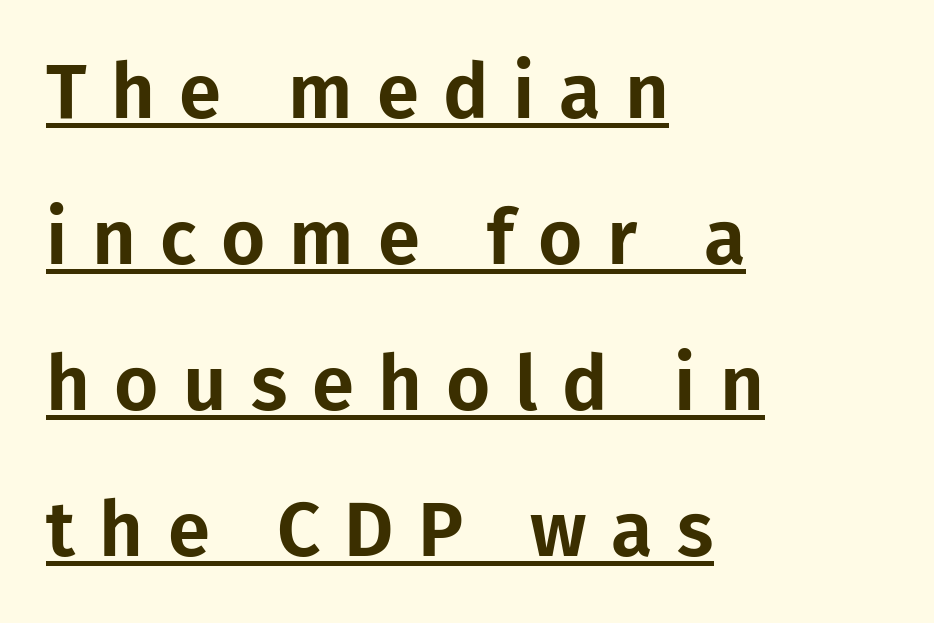
Q: Is the text italic (slanted)? A: No, it is upright.
Q: Is the typeface a serif or a sans-serif typeface? A: Sans-serif.
Q: Is the text underlined? A: Yes.
Q: How is the paragraph aligned? A: Left-aligned.
Q: Is the spacing between letters normal or unusually wide? A: Unusually wide.
Q: Is the spacing between lines tight, normal or loose? A: Loose.
Q: Width (condensed, normal, or wide)? A: Normal.
Q: Stroke contrast? A: Low.
Q: x-height? A: Medium.
Q: Monospaced? A: No.
